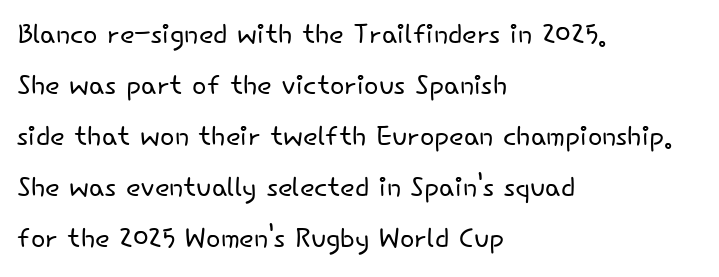
The typeface chosen for these lines omits serifs. Unlike italic type, these characters show no tilt at all. Unbolded letterforms with no extra heft. What stands out about the letter spacing? Nothing — it is the standard amount. The zone under the glyphs is completely vacant. Short and long lines alike share a common starting point at left.
